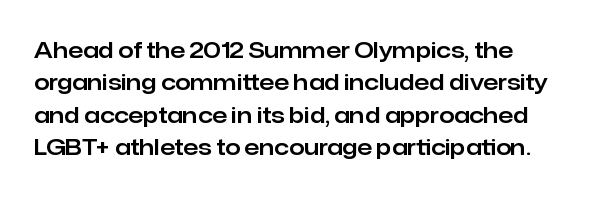
Bare-footed words on every line. The space between consecutive lines is moderate. Caption: standard tracking, unaltered. The lettering holds an erect, upright posture throughout. The text block is weighted toward the left margin, trailing off unevenly rightward.
